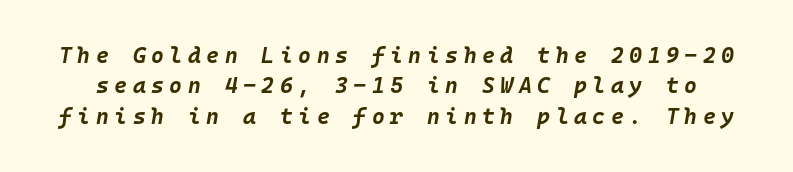
The image shows 22 px bold type, italic (leaning right); set normal line spacing (1.38x), unusually wide letter spacing (+0.25 em), not underlined.
